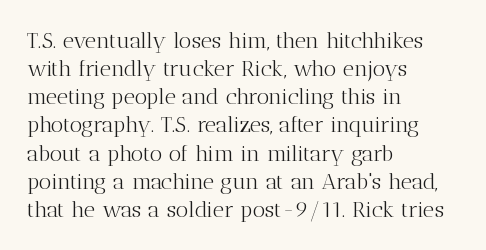
The image shows 22 px text type, upright; set left-aligned, normal line spacing (1.28x), normal letter spacing, not underlined.
